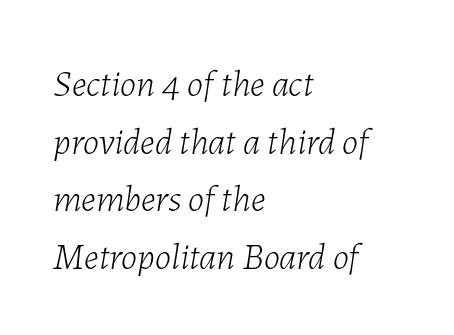
{"italic": "yes", "lean": "right", "slant_degrees": 7, "bold": "no", "weight": "light", "width": "normal", "stroke_contrast": "low", "x_height": "medium", "monospaced": "no", "underline": "no", "align": "left", "line_spacing": "normal", "line_spacing_ratio": 1.56, "letter_spacing": "normal", "letter_spacing_em": 0.0, "glyph_px": 37}
